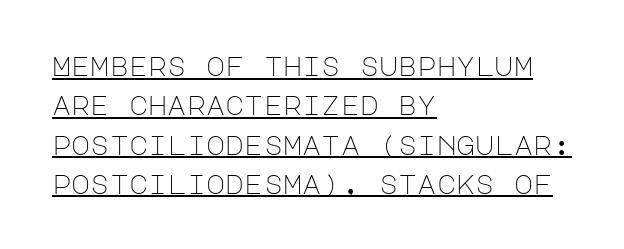
Q: Is the text bold? A: No.
Q: Is the text italic (slanted)? A: No, it is upright.
Q: Is the text underlined? A: Yes.
Q: How is the paragraph aligned? A: Left-aligned.
Q: Is the spacing between letters normal or unusually wide? A: Normal.
Q: Is the spacing between lines tight, normal or loose? A: Normal.
